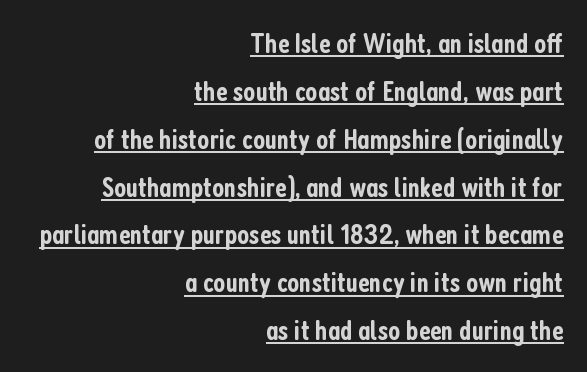
Q: Is the text bold? A: Semi-bold.
Q: Is the text italic (slanted)? A: No, it is upright.
Q: Is the typeface a serif or a sans-serif typeface? A: Sans-serif.
Q: Is the text underlined? A: Yes.
Q: How is the paragraph aligned? A: Right-aligned.
Q: Is the spacing between letters normal or unusually wide? A: Normal.
Q: Is the spacing between lines tight, normal or loose? A: Normal.
Q: Width (condensed, normal, or wide)? A: Condensed.
Q: Stroke contrast? A: Low.
Q: x-height? A: Medium.
Q: Monospaced? A: No.
